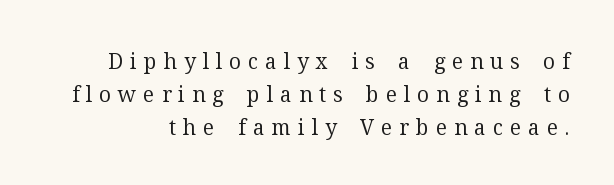
The image shows 21 px text type, upright; set normal line spacing (1.57x), unusually wide letter spacing (+0.33 em), not underlined.
